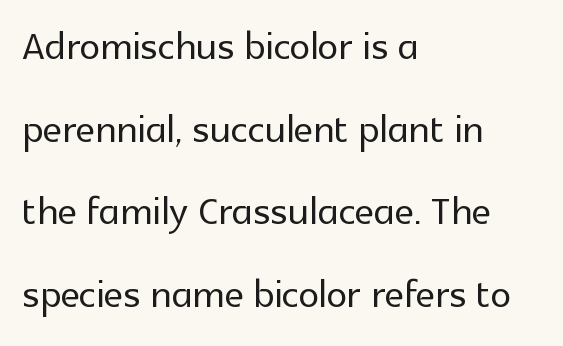
Left-aligned paragraph, ragged on the right. Looks like regular typesetting: each glyph gets only the width it needs. Rows of type keep a routine distance in the vertical direction. Bare-footed words on every line. Typographically, this falls in the sans-serif category. Style check: upright.
